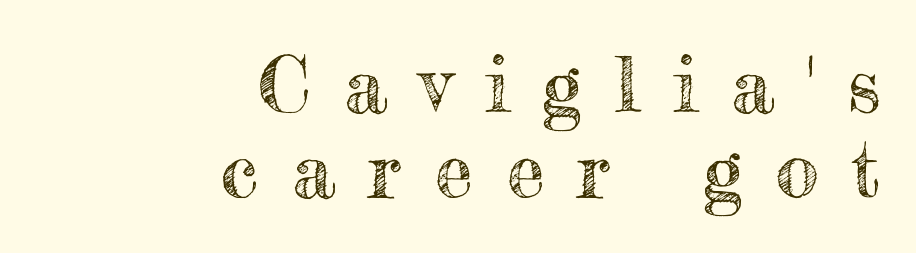
Reading down the column, the eye jumps only a short way to each next line. All the whitespace from short lines collects on the left. The passage shown is not underscored anywhere. Ascenders rise straight up at ninety degrees. The face used here is proportionally spaced, like ordinary book or web type. Tracking here is generous; glyphs stand well apart from one another.
